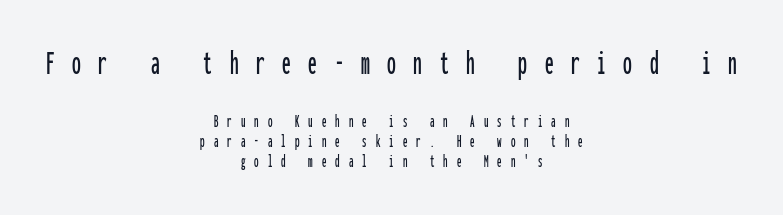
The image shows 35 px condensed sans-serif type, upright, monospaced; set centered, tight line spacing (1.13x), unusually wide letter spacing (+0.5 em), not underlined; the first (top) block is 1.94x larger; low stroke contrast and a medium x-height.
